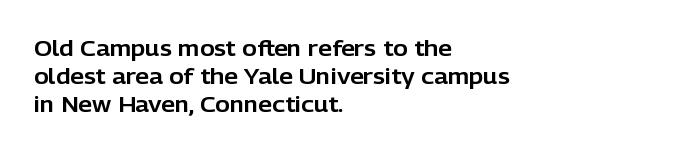
{"italic": "no", "underline": "no", "align": "left", "line_spacing": "normal", "line_spacing_ratio": 1.28, "letter_spacing": "normal", "letter_spacing_em": 0.0, "glyph_px": 22}
